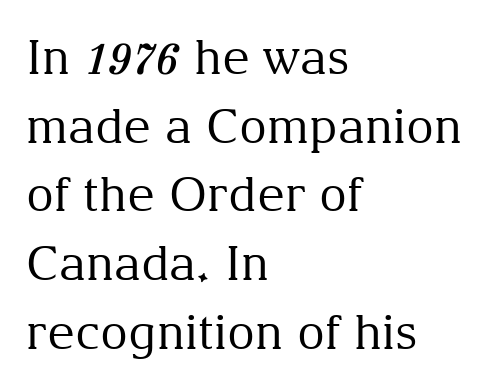
The image shows 48 px regular-weight serif type, upright; set left-aligned, normal line spacing (1.43x), normal letter spacing, not underlined; medium stroke contrast and a medium x-height.
